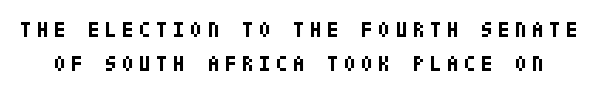
The image shows 22 px bold type, upright; set normal line spacing (1.55x), unusually wide letter spacing (+0.23 em), not underlined.
